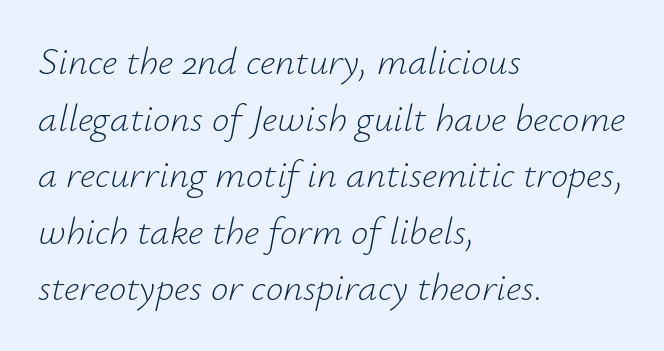
{"italic": "yes", "lean": "right", "slant_degrees": 12, "bold": "no", "weight": "light", "width": "normal", "stroke_contrast": "low", "x_height": "small", "monospaced": "no", "underline": "no", "align": "left", "line_spacing": "normal", "line_spacing_ratio": 1.45, "letter_spacing": "normal", "letter_spacing_em": 0.0, "glyph_px": 39}
